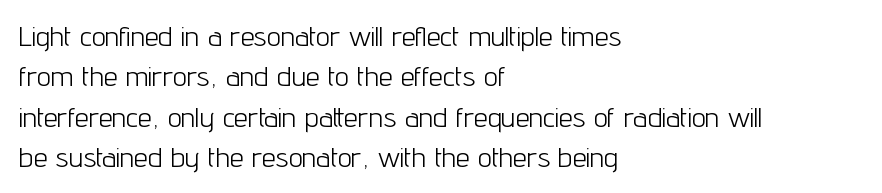
{"serif": "no", "italic": "no", "bold": "no", "weight": "light", "width": "condensed", "stroke_contrast": "low", "x_height": "medium", "monospaced": "no", "underline": "no", "align": "left", "line_spacing": "normal", "line_spacing_ratio": 1.44, "letter_spacing": "normal", "letter_spacing_em": 0.0, "glyph_px": 28}
